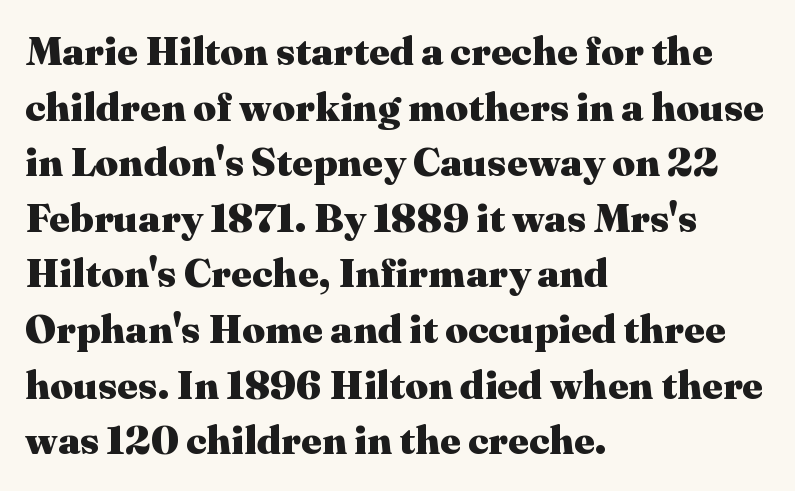
The image shows 40 px heavy serif type, upright; set left-aligned, normal line spacing (1.39x), normal letter spacing, not underlined; medium stroke contrast and a medium x-height.
